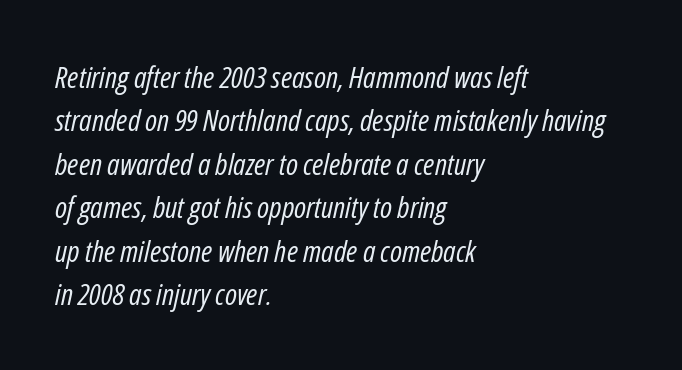
{"italic": "yes", "lean": "right", "slant_degrees": 12, "bold": "no", "weight": "regular", "width": "condensed", "stroke_contrast": "low", "x_height": "medium", "monospaced": "no", "underline": "no", "align": "left", "line_spacing": "normal", "line_spacing_ratio": 1.45, "letter_spacing": "normal", "letter_spacing_em": 0.0, "glyph_px": 30}
